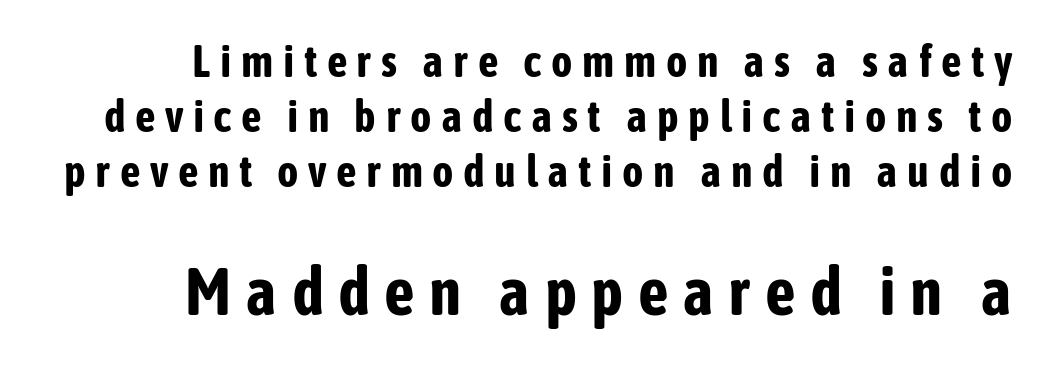
Q: Is the text bold? A: Yes.
Q: Is the text italic (slanted)? A: No, it is upright.
Q: Is the typeface a serif or a sans-serif typeface? A: Sans-serif.
Q: Is the text underlined? A: No.
Q: How is the paragraph aligned? A: Right-aligned.
Q: Is the spacing between letters normal or unusually wide? A: Unusually wide.
Q: Which block of text is set in a larger size, the first (top) or the second (bottom)? A: The second (bottom) one.
Q: Width (condensed, normal, or wide)? A: Condensed.
Q: Stroke contrast? A: Low.
Q: x-height? A: Medium.
Q: Monospaced? A: No.
